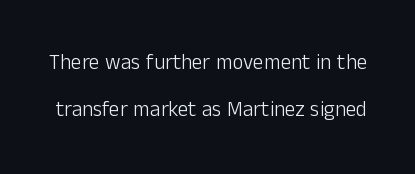
Q: Is the text bold? A: No.
Q: Is the text italic (slanted)? A: No, it is upright.
Q: Is the text underlined? A: No.
Q: Is the spacing between letters normal or unusually wide? A: Normal.
Q: Is the spacing between lines tight, normal or loose? A: Loose.
